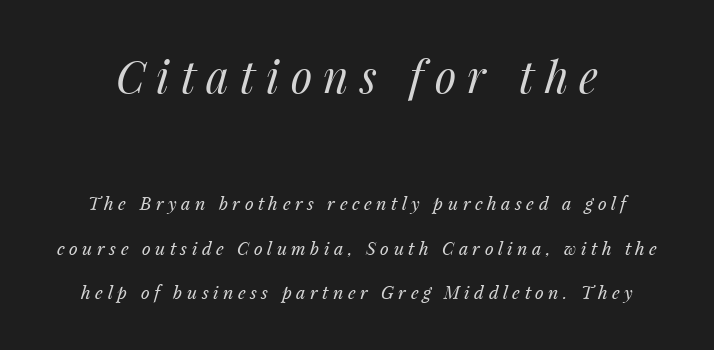
Q: Is the text bold? A: No.
Q: Is the text italic (slanted)? A: Yes, it leans right by about 14 degrees.
Q: Is the text underlined? A: No.
Q: Is the spacing between letters normal or unusually wide? A: Unusually wide.
Q: Is the spacing between lines tight, normal or loose? A: Loose.
Q: Which block of text is set in a larger size, the first (top) or the second (bottom)? A: The first (top) one.
Q: Width (condensed, normal, or wide)? A: Normal.
Q: Stroke contrast? A: Medium.
Q: x-height? A: Medium.
Q: Monospaced? A: No.
